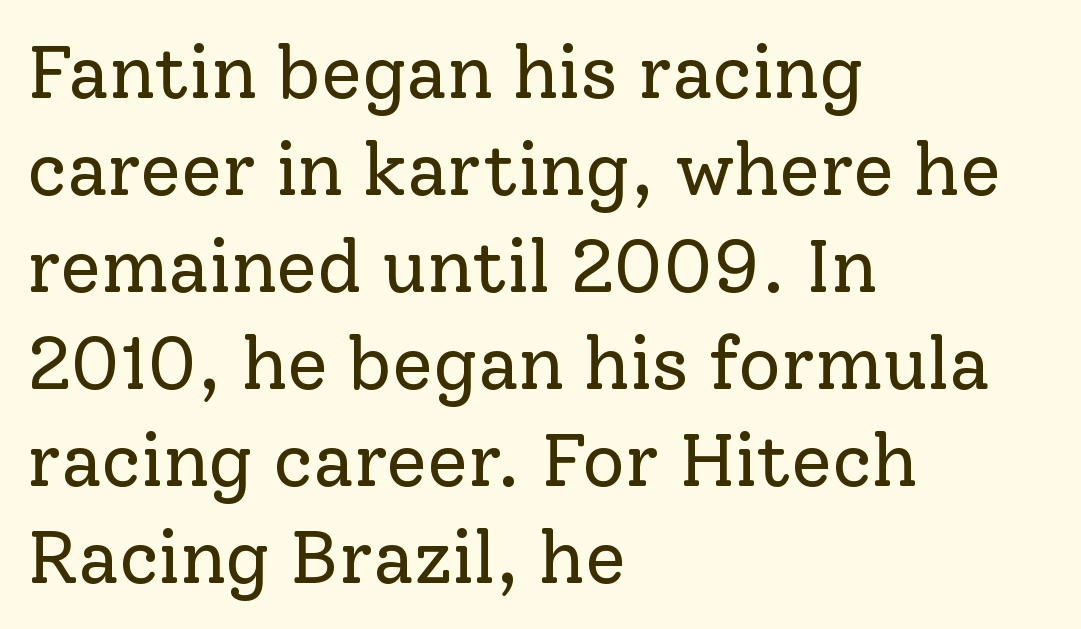
The image shows 74 px regular-weight serif type, upright; set left-aligned, normal line spacing (1.31x), normal letter spacing, not underlined; low stroke contrast and a medium x-height.
